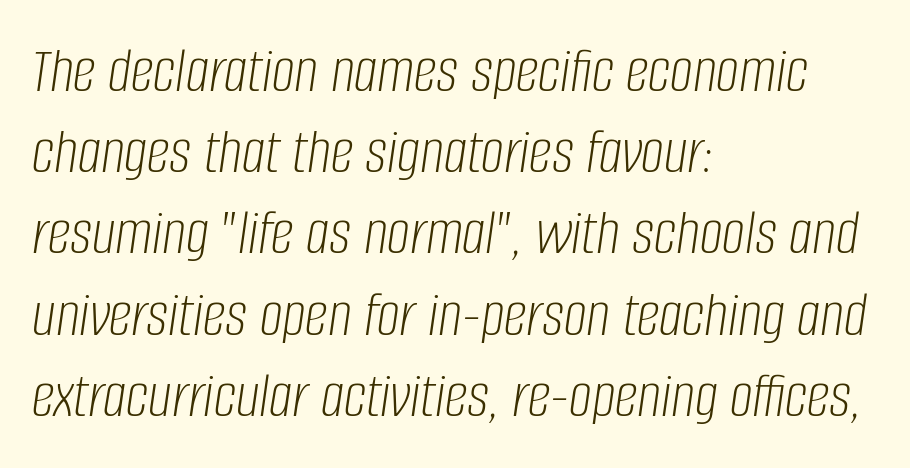
Q: Is the text bold? A: No.
Q: Is the text italic (slanted)? A: Yes, it leans right by about 8 degrees.
Q: Is the text underlined? A: No.
Q: How is the paragraph aligned? A: Left-aligned.
Q: Is the spacing between letters normal or unusually wide? A: Normal.
Q: Is the spacing between lines tight, normal or loose? A: Normal.
Q: Width (condensed, normal, or wide)? A: Condensed.
Q: Stroke contrast? A: Low.
Q: x-height? A: Large.
Q: Monospaced? A: No.
